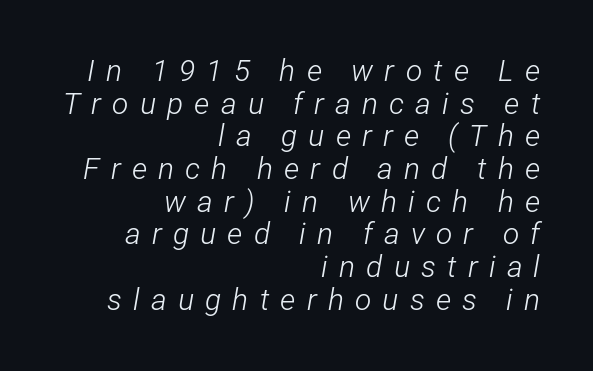
The image shows 30 px light, condensed type, italic (leaning right); set right-aligned, tight line spacing (1.09x), unusually wide letter spacing (+0.37 em), not underlined; low stroke contrast and a medium x-height.
